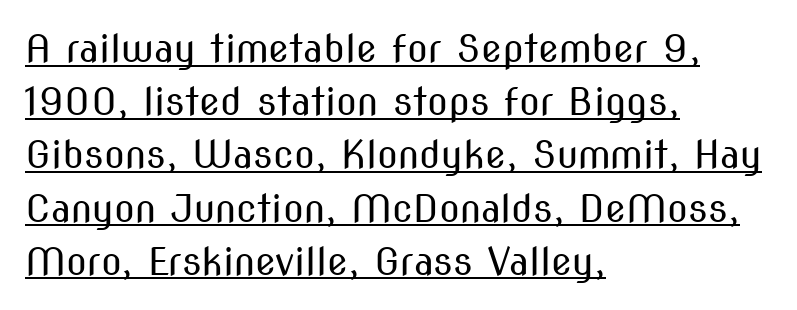
Q: Is the text bold? A: No.
Q: Is the text italic (slanted)? A: No, it is upright.
Q: Is the typeface a serif or a sans-serif typeface? A: Sans-serif.
Q: Is the text underlined? A: Yes.
Q: How is the paragraph aligned? A: Left-aligned.
Q: Is the spacing between letters normal or unusually wide? A: Normal.
Q: Is the spacing between lines tight, normal or loose? A: Normal.
Q: Width (condensed, normal, or wide)? A: Condensed.
Q: Stroke contrast? A: Medium.
Q: x-height? A: Medium.
Q: Monospaced? A: No.
